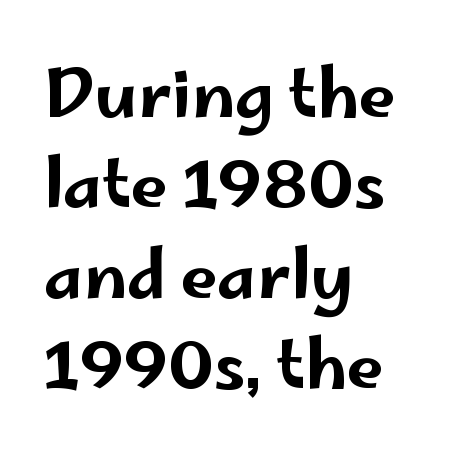
{"serif": "no", "italic": "no", "width": "wide", "stroke_contrast": "low", "x_height": "small", "monospaced": "no", "underline": "no", "align": "left", "line_spacing": "normal", "line_spacing_ratio": 1.37, "letter_spacing": "normal", "letter_spacing_em": 0.0, "glyph_px": 66}
